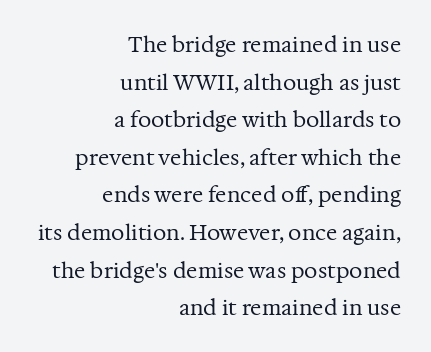
Q: Is the text bold? A: No.
Q: Is the text italic (slanted)? A: No, it is upright.
Q: Is the text underlined? A: No.
Q: How is the paragraph aligned? A: Right-aligned.
Q: Is the spacing between letters normal or unusually wide? A: Normal.
